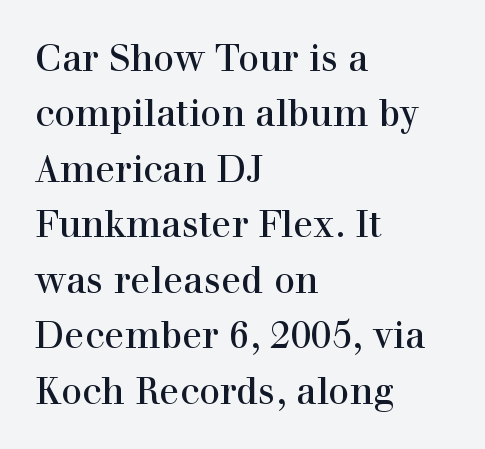
{"serif": "yes", "italic": "no", "width": "normal", "x_height": "medium", "monospaced": "no", "underline": "no", "align": "left", "line_spacing": "normal", "line_spacing_ratio": 1.5, "letter_spacing": "normal", "letter_spacing_em": 0.0, "glyph_px": 37}
